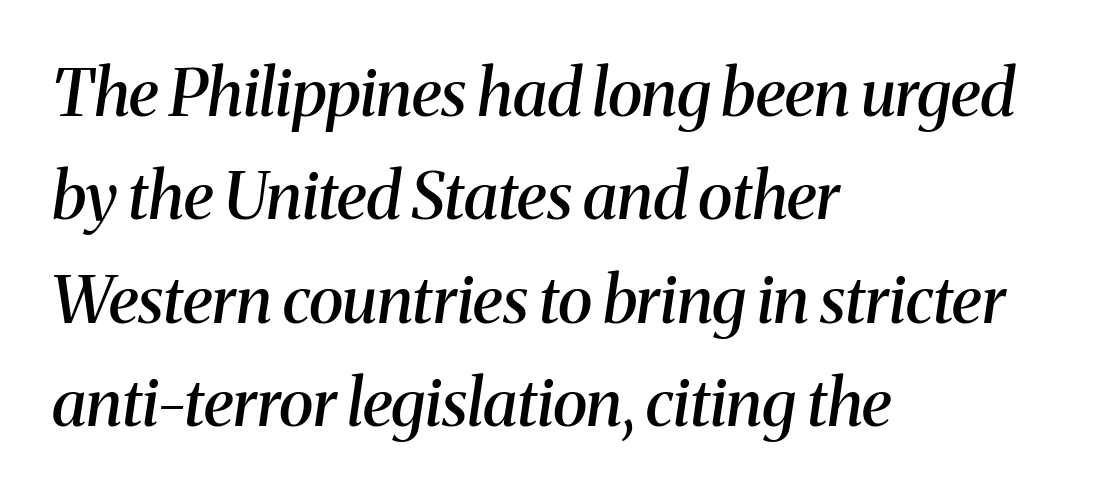
No word sits above an underline. Leftover space on each line is placed entirely after the last word. Proportional: the letters do not fall into vertical columns. Line spacing here is normal.
